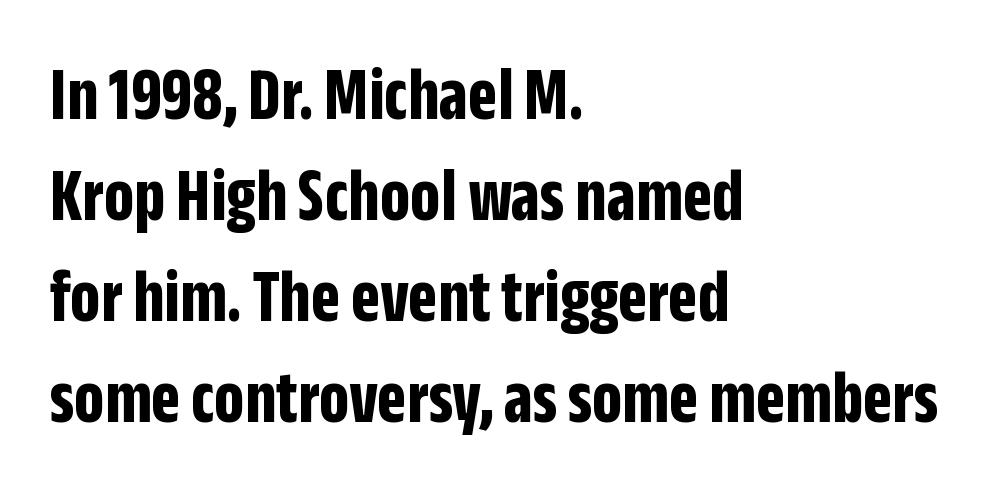
The strokes are fattened all the way to bold. The passage shown is typeset with a sans-serif family. Tall strokes in this sample are plumb rather than angled. Character widths vary here, with narrow letters taking less room than wide ones.
